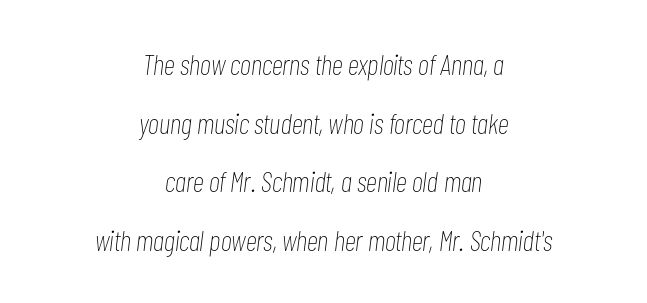
{"italic": "yes", "lean": "right", "slant_degrees": 7, "bold": "no", "weight": "thin", "width": "condensed", "stroke_contrast": "low", "x_height": "medium", "monospaced": "no", "underline": "no", "align": "center", "line_spacing": "loose", "line_spacing_ratio": 2.02, "letter_spacing": "normal", "letter_spacing_em": 0.0, "glyph_px": 29}
